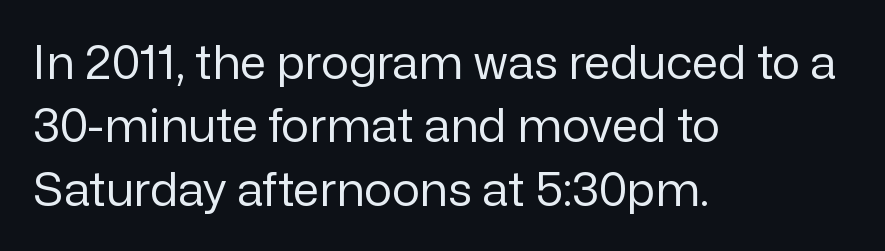
The image shows 47 px regular-weight sans-serif type, upright; set left-aligned, normal line spacing (1.35x), normal letter spacing, not underlined; low stroke contrast and a medium x-height.
